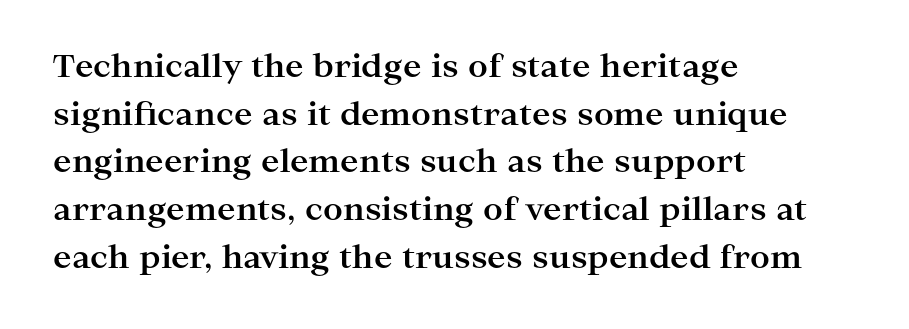
Q: Is the text bold? A: Yes.
Q: Is the text italic (slanted)? A: No, it is upright.
Q: Is the typeface a serif or a sans-serif typeface? A: Serif.
Q: Is the text underlined? A: No.
Q: How is the paragraph aligned? A: Left-aligned.
Q: Is the spacing between letters normal or unusually wide? A: Normal.
Q: Is the spacing between lines tight, normal or loose? A: Normal.
Q: Width (condensed, normal, or wide)? A: Wide.
Q: Stroke contrast? A: High.
Q: x-height? A: Medium.
Q: Monospaced? A: No.
